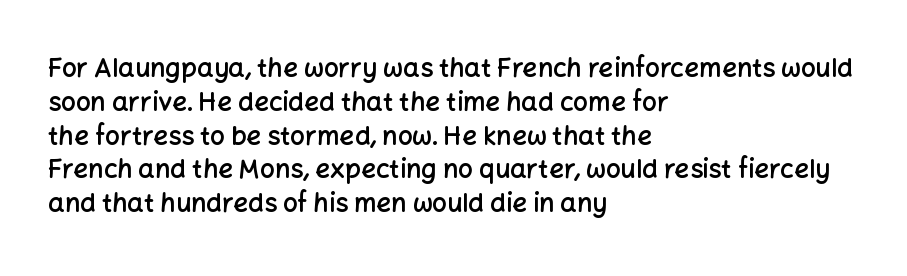
Q: Is the text bold? A: Semi-bold.
Q: Is the text italic (slanted)? A: No, it is upright.
Q: Is the text underlined? A: No.
Q: How is the paragraph aligned? A: Left-aligned.
Q: Is the spacing between letters normal or unusually wide? A: Normal.
Q: Is the spacing between lines tight, normal or loose? A: Normal.
